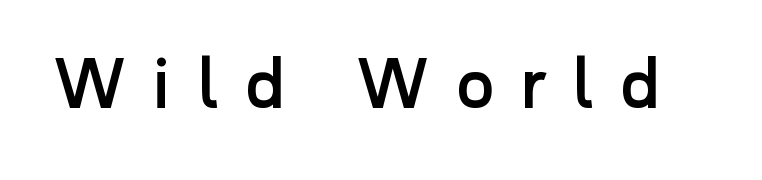
Inter-character spacing is expanded well beyond the font's built-in metrics. What kind of face is this? One without serifs — a sans. Nobody drew a line under any word here. Notice how the stems are strictly vertical — no italics here.
